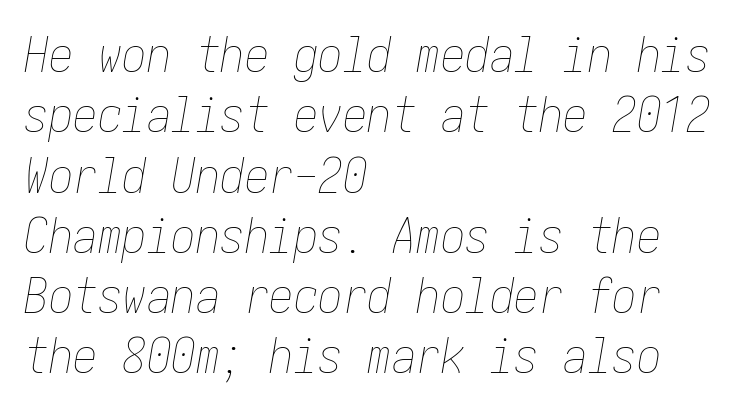
There's an unmistakable incline to the writing here. Nobody drew a line under any word here. The type is set solid horizontally, with unmodified tracking. The typesetter chose a ragged-right arrangement here. No heavy texture on the line: the type isn't bold.
